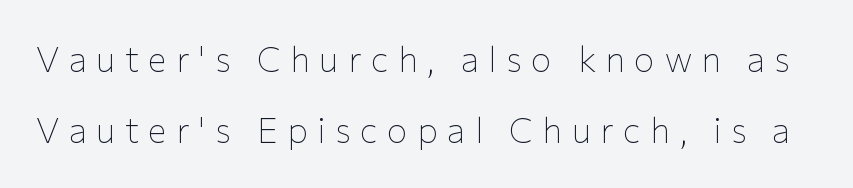
Q: Is the text bold? A: No.
Q: Is the text italic (slanted)? A: No, it is upright.
Q: Is the typeface a serif or a sans-serif typeface? A: Sans-serif.
Q: Is the text underlined? A: No.
Q: Is the spacing between letters normal or unusually wide? A: Unusually wide.
Q: Is the spacing between lines tight, normal or loose? A: Loose.
Q: Width (condensed, normal, or wide)? A: Normal.
Q: Stroke contrast? A: Low.
Q: x-height? A: Medium.
Q: Monospaced? A: No.
